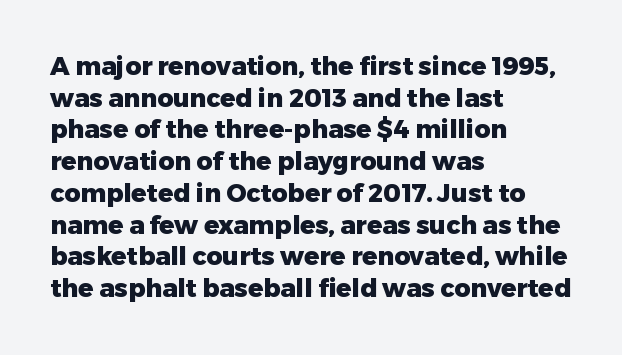
Q: Is the text bold? A: Yes.
Q: Is the text italic (slanted)? A: No, it is upright.
Q: Is the text underlined? A: No.
Q: How is the paragraph aligned? A: Left-aligned.
Q: Is the spacing between letters normal or unusually wide? A: Normal.
Q: Is the spacing between lines tight, normal or loose? A: Normal.
